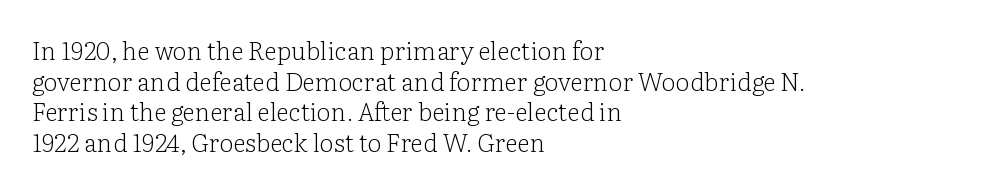
The letters look calm and open, with moderate or lighter stems. Descenders are the only things crossing below the line. Left-aligned paragraph, ragged on the right. Short note: letters normally spaced.
